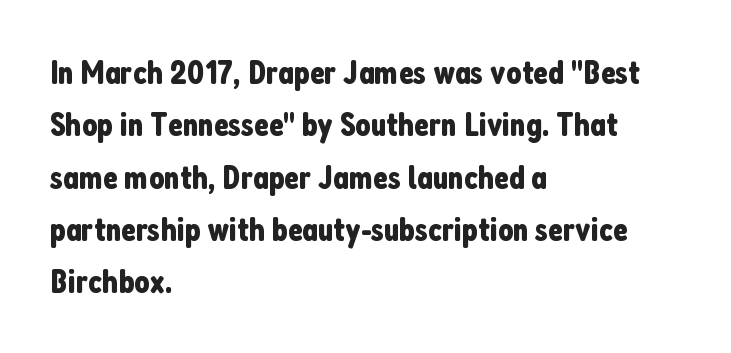
Caption: standard tracking, unaltered. Has an underline been added? It has not. Typeset ragged right — the left edge is the straight one. The font's upright variant was chosen for this text. Type style note: lacks serifs. Horizontal bands of white between lines are of average thickness.
